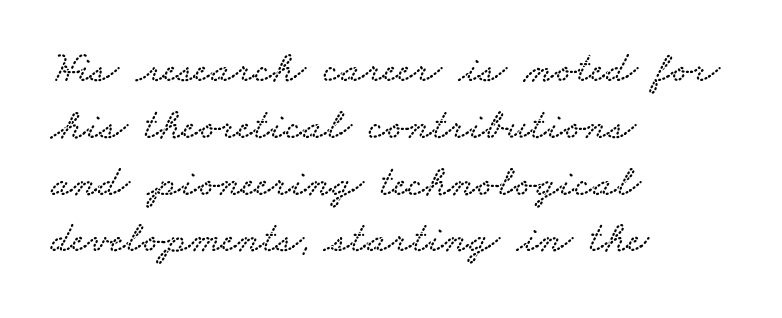
The image shows 44 px wide serif type; set left-aligned, normal line spacing (1.29x), normal letter spacing, not underlined; low stroke contrast and a small x-height.
